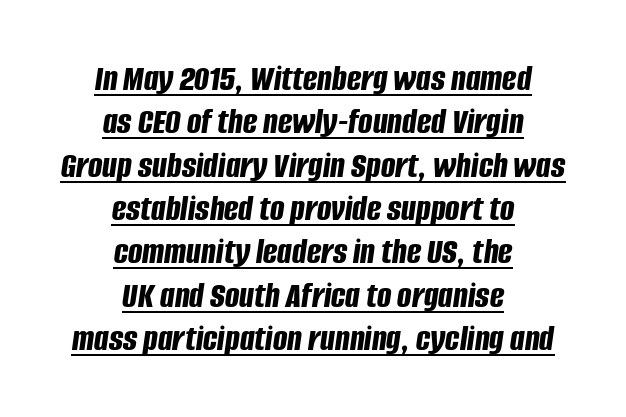
Leftover space on each line is divided equally before and after the words. The type is set solid horizontally, with unmodified tracking. You could barely slide anything between these rows. Students, this is bold: see how much ink each stroke carries.
